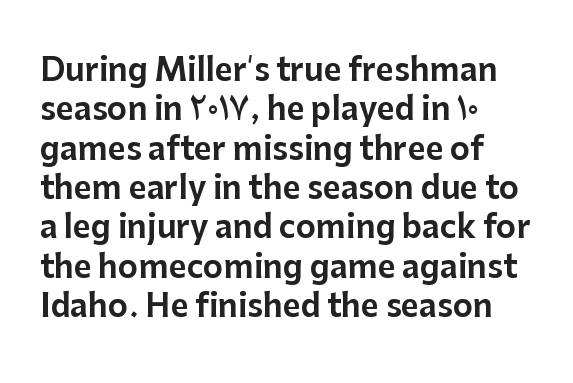
{"serif": "no", "italic": "no", "width": "normal", "stroke_contrast": "low", "x_height": "medium", "monospaced": "no", "underline": "no", "align": "left", "line_spacing": "normal", "line_spacing_ratio": 1.27, "letter_spacing": "normal", "letter_spacing_em": 0.0, "glyph_px": 31}
